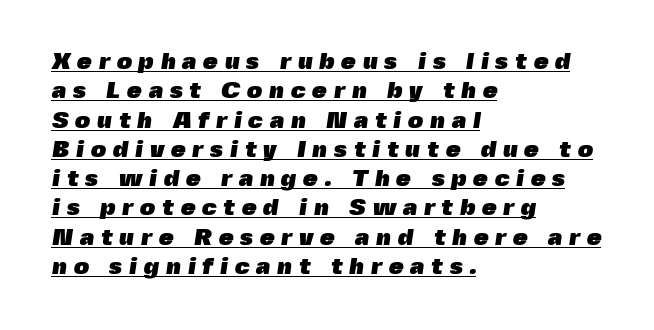
Q: Is the text bold? A: Yes.
Q: Is the text underlined? A: Yes.
Q: How is the paragraph aligned? A: Left-aligned.
Q: Is the spacing between letters normal or unusually wide? A: Unusually wide.
